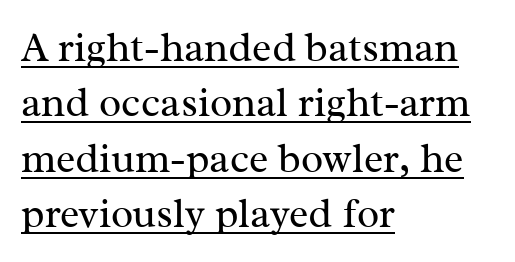
{"serif": "yes", "italic": "no", "bold": "no", "weight": "regular", "width": "normal", "stroke_contrast": "medium", "x_height": "medium", "monospaced": "no", "underline": "yes", "align": "left", "line_spacing": "normal", "line_spacing_ratio": 1.35, "letter_spacing": "normal", "letter_spacing_em": 0.0, "glyph_px": 41}
